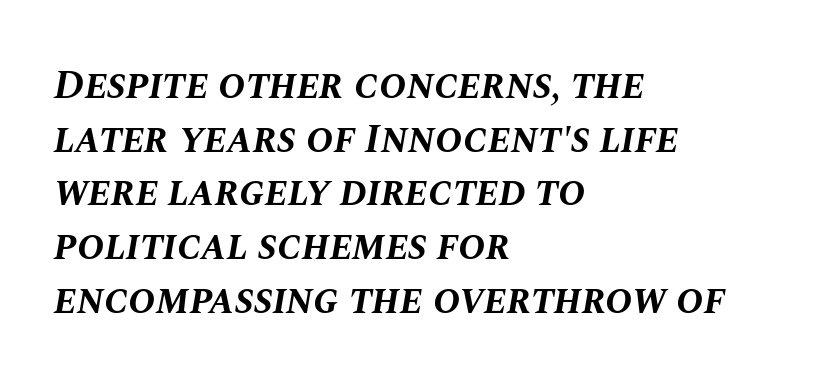
The image shows 41 px bold type, italic (leaning right); set left-aligned, normal line spacing (1.31x), normal letter spacing, not underlined; medium stroke contrast and a large x-height.
